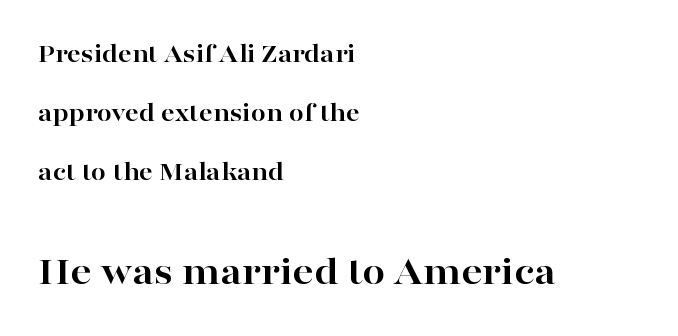
Italic: no, the glyphs are upright roman. Type without underlining. Is the block centered? No — it sits flush against the left margin. Each letter keeps its own natural width here, so spacing adapts to shape.
